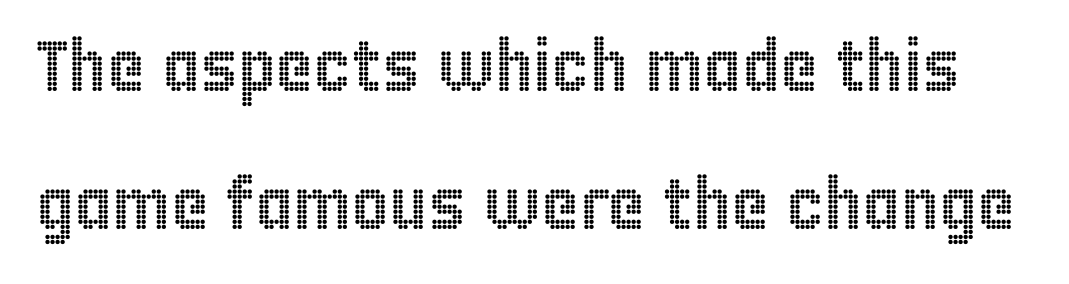
{"italic": "no", "width": "condensed", "x_height": "large", "monospaced": "no", "underline": "no", "line_spacing": "loose", "line_spacing_ratio": 1.92, "letter_spacing": "normal", "letter_spacing_em": 0.0, "glyph_px": 72}
